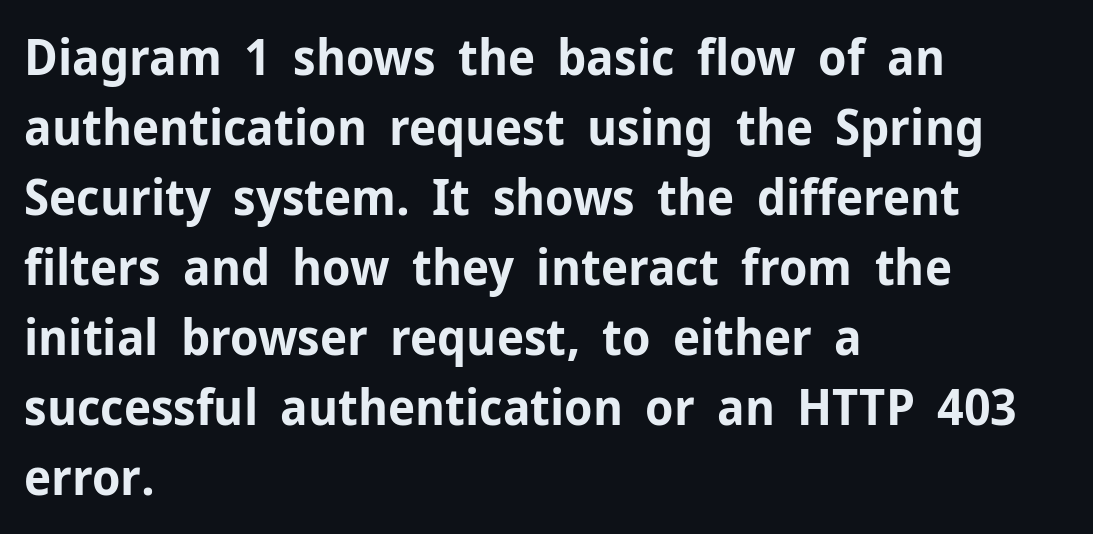
Q: Is the text bold? A: Yes.
Q: Is the text italic (slanted)? A: No, it is upright.
Q: Is the typeface a serif or a sans-serif typeface? A: Sans-serif.
Q: Is the text underlined? A: No.
Q: How is the paragraph aligned? A: Left-aligned.
Q: Is the spacing between letters normal or unusually wide? A: Normal.
Q: Is the spacing between lines tight, normal or loose? A: Normal.
Q: Width (condensed, normal, or wide)? A: Normal.
Q: Stroke contrast? A: Low.
Q: x-height? A: Medium.
Q: Monospaced? A: No.
